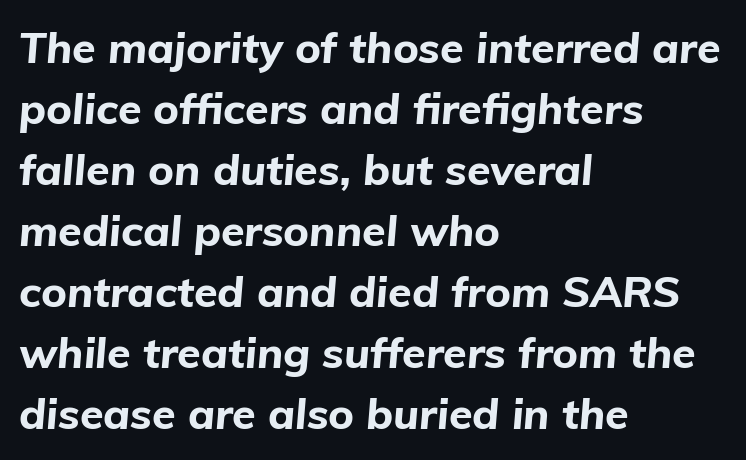
The image shows 43 px bold type, italic (leaning right); set left-aligned, normal line spacing (1.42x), normal letter spacing, not underlined; low stroke contrast and a medium x-height.
